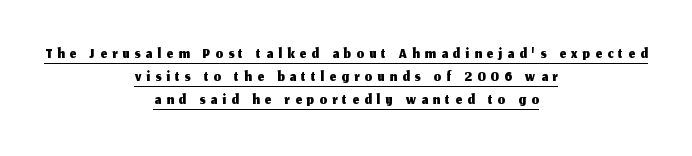
{"italic": "no", "underline": "yes", "align": "center", "line_spacing": "tight", "line_spacing_ratio": 1.0, "letter_spacing": "wide", "letter_spacing_em": 0.23, "glyph_px": 23}
